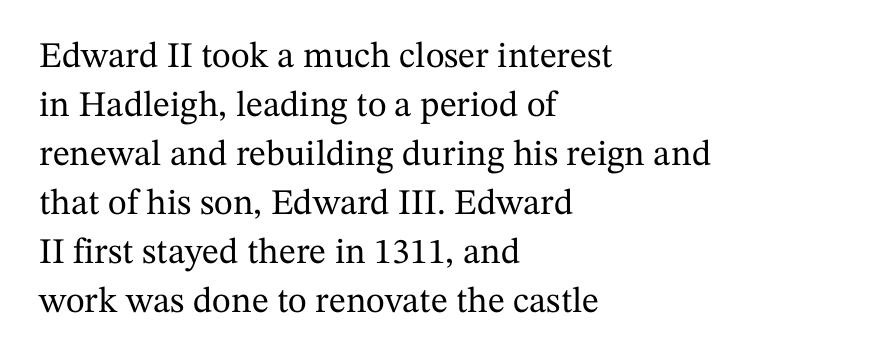
Q: Is the text italic (slanted)? A: No, it is upright.
Q: Is the typeface a serif or a sans-serif typeface? A: Serif.
Q: Is the text underlined? A: No.
Q: How is the paragraph aligned? A: Left-aligned.
Q: Is the spacing between letters normal or unusually wide? A: Normal.
Q: Is the spacing between lines tight, normal or loose? A: Normal.
Q: Width (condensed, normal, or wide)? A: Normal.
Q: Stroke contrast? A: Medium.
Q: x-height? A: Medium.
Q: Monospaced? A: No.
